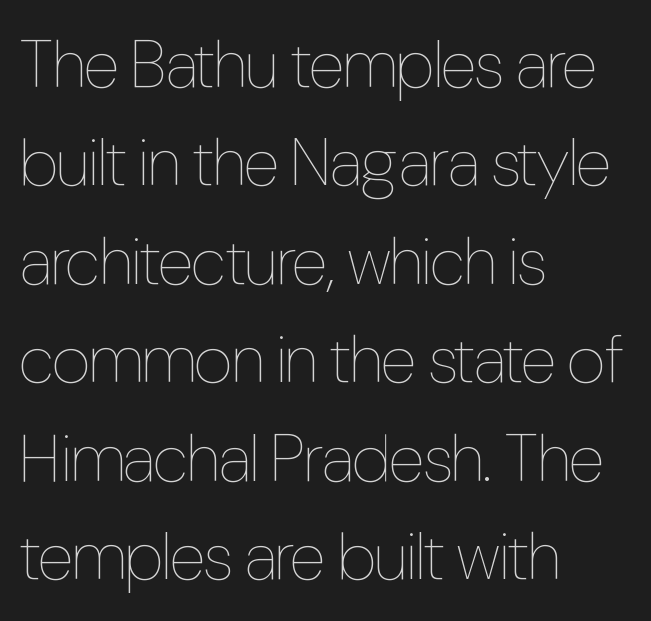
The letters look calm and open, with moderate or lighter stems. The rendering uses natural spacing where letterforms have individual widths. These lines are set flush left with a ragged right edge. The font's upright variant was chosen for this text.
